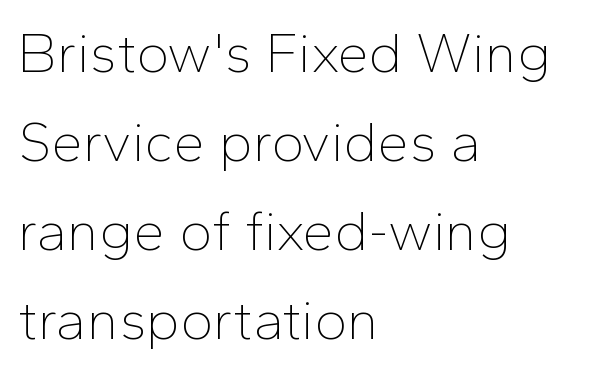
{"serif": "no", "italic": "no", "bold": "no", "weight": "thin", "width": "normal", "stroke_contrast": "low", "x_height": "medium", "monospaced": "no", "underline": "no", "align": "left", "line_spacing": "normal", "line_spacing_ratio": 1.59, "letter_spacing": "normal", "letter_spacing_em": 0.0, "glyph_px": 56}
